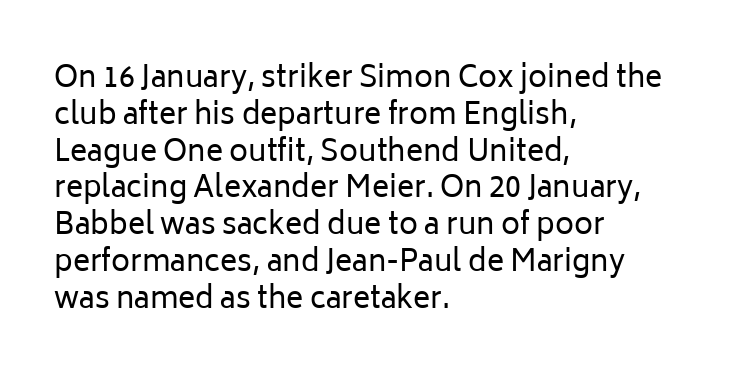
{"serif": "no", "italic": "no", "bold": "no", "weight": "regular", "width": "normal", "stroke_contrast": "low", "x_height": "medium", "monospaced": "no", "underline": "no", "align": "left", "line_spacing": "normal", "line_spacing_ratio": 1.27, "letter_spacing": "normal", "letter_spacing_em": 0.0, "glyph_px": 29}
